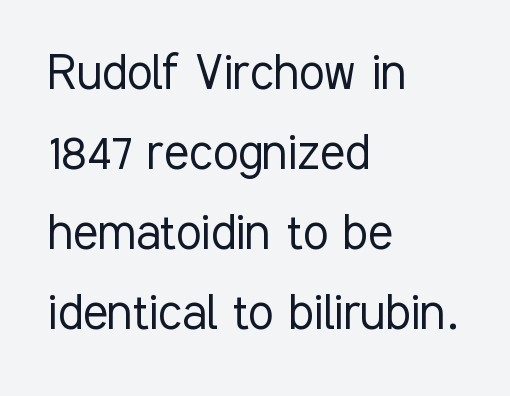
The image shows 58 px light, condensed sans-serif type, upright; set left-aligned, normal line spacing (1.38x), normal letter spacing, not underlined; low stroke contrast and a medium x-height.
